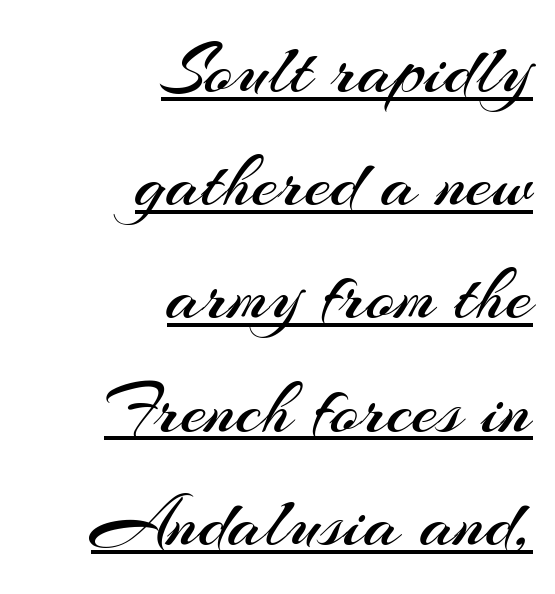
This sample uses a sans-serif face. Compared with a typical body face, this is equally light or lighter still. Teacher's note: observe the even right margin — that is flush-right alignment. Is this a fixed-width face? No — the glyphs have proportional, varying widths. The glyphs are accompanied by a horizontal stroke just below them.
